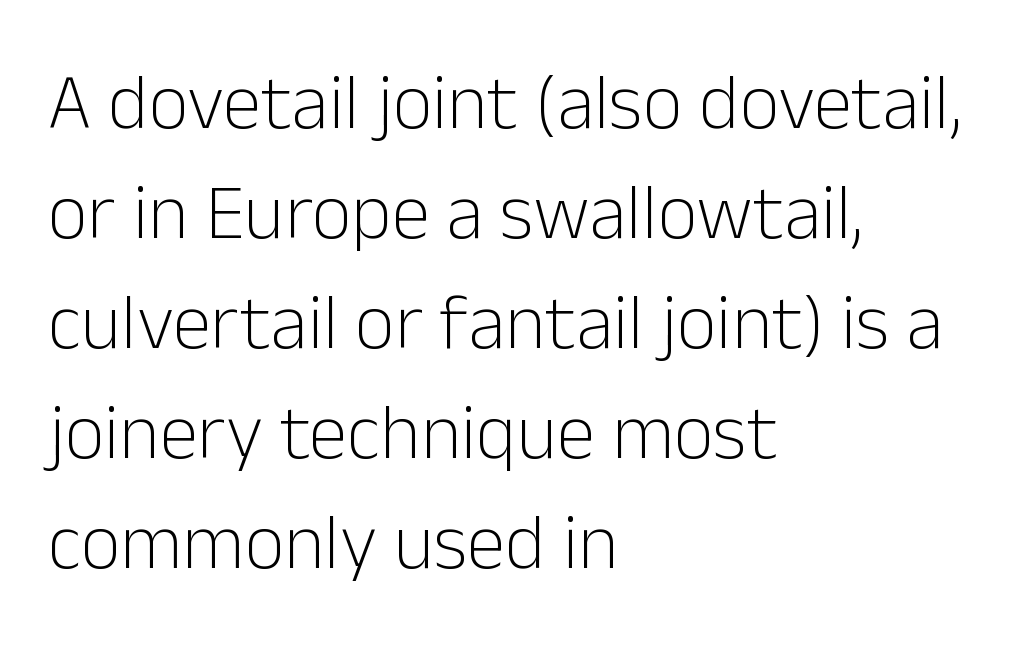
The strokes carry an ordinary text weight at most. Each line starts at the same left margin while the right side varies. The glyphs are unaccompanied by any horizontal stroke below them. You can tell it's not italic because the verticals are truly vertical. The passage shown is typed in a proportional face where columns would drift.
